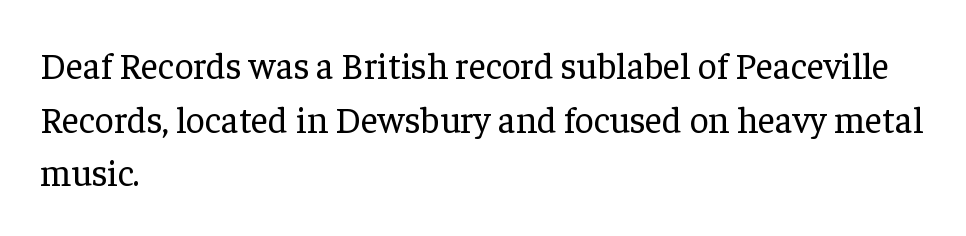
The image shows 37 px regular-weight serif type, upright; set left-aligned, normal line spacing (1.45x), normal letter spacing, not underlined; low stroke contrast and a medium x-height.
